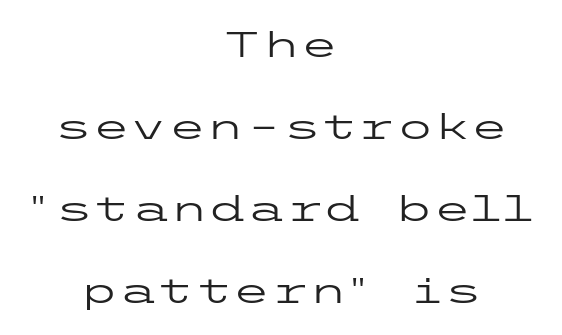
{"serif": "no", "italic": "no", "bold": "no", "weight": "regular", "width": "wide", "stroke_contrast": "low", "x_height": "medium", "underline": "no", "align": "center", "line_spacing": "loose", "line_spacing_ratio": 2.34, "letter_spacing": "normal", "letter_spacing_em": 0.0, "glyph_px": 35}
